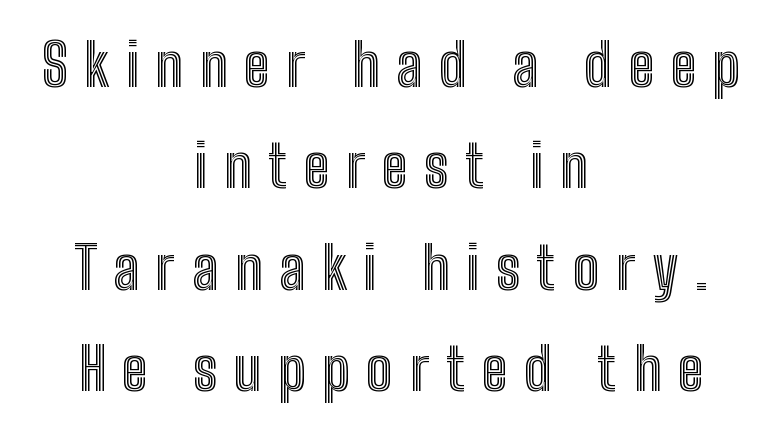
Q: Is the text italic (slanted)? A: No, it is upright.
Q: Is the text underlined? A: No.
Q: How is the paragraph aligned? A: Centered.
Q: Is the spacing between letters normal or unusually wide? A: Unusually wide.
Q: Width (condensed, normal, or wide)? A: Condensed.
Q: x-height? A: Medium.
Q: Monospaced? A: No.
